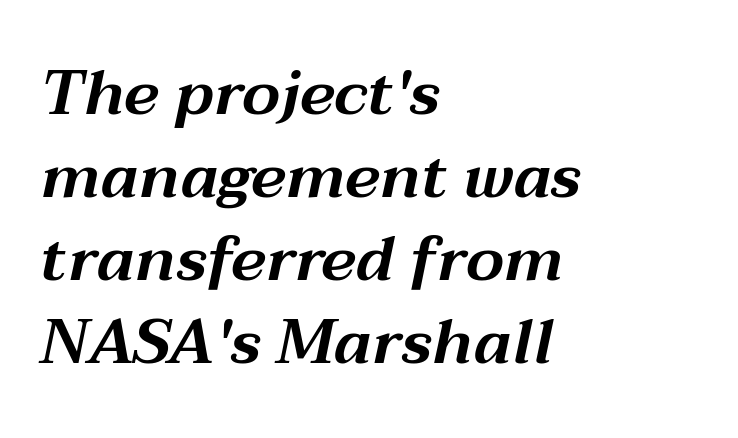
The image shows 63 px wide type, italic (leaning right); set left-aligned, normal line spacing (1.32x), normal letter spacing, not underlined; medium stroke contrast and a medium x-height.
